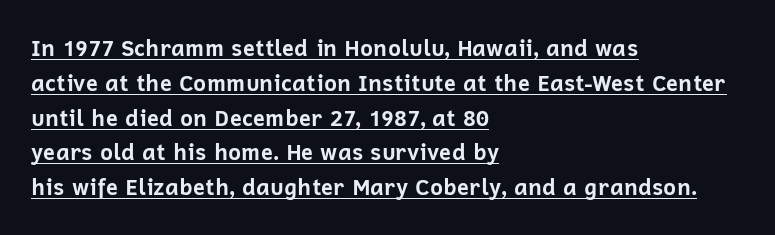
The image shows 22 px bold type, upright; set left-aligned, normal line spacing (1.58x), normal letter spacing, underlined.
